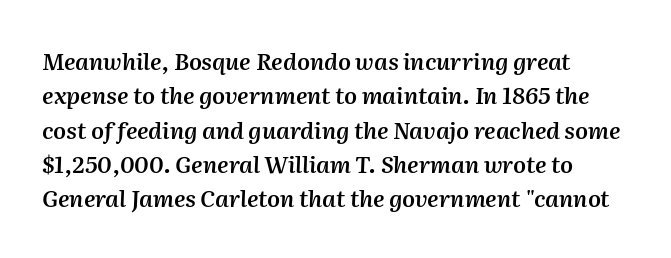
{"italic": "yes", "lean": "right", "slant_degrees": 2, "bold": "semi", "underline": "no", "line_spacing": "normal", "line_spacing_ratio": 1.49, "letter_spacing": "normal", "letter_spacing_em": 0.0, "glyph_px": 23}
